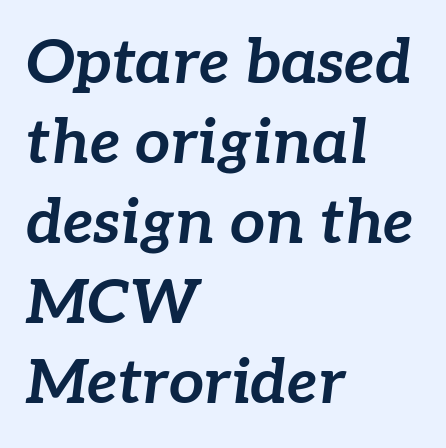
The image shows 62 px bold type, italic (leaning right); set left-aligned, normal line spacing (1.29x), normal letter spacing, not underlined; low stroke contrast and a medium x-height.
